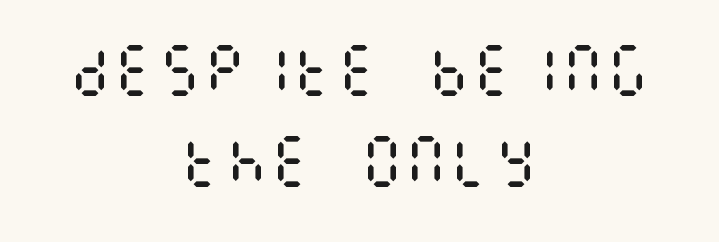
The lines sit at an ordinary, default distance from one another. Tall strokes in this sample are plumb rather than angled. Ink coverage per letter is moderate at most. The baseline area is clear. Both edges are ragged and mirror each other, which tells us the setting is centered. In terms of letterspacing, this is plain default setting.
